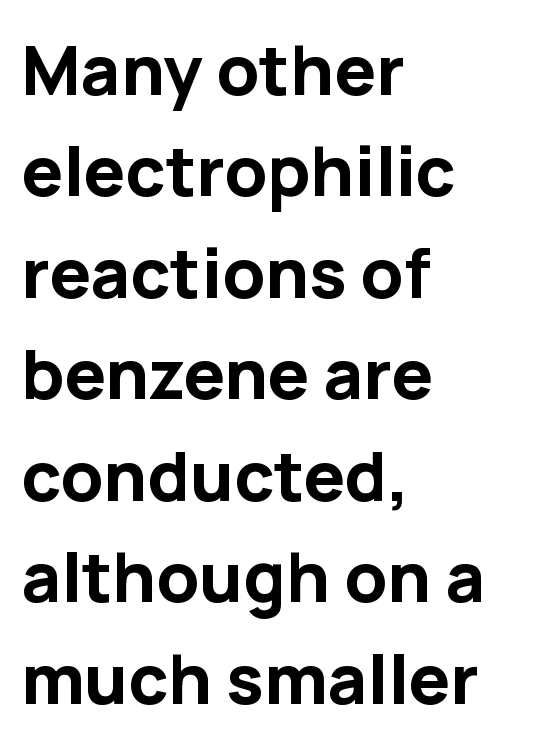
Q: Is the text bold? A: Yes.
Q: Is the text italic (slanted)? A: No, it is upright.
Q: Is the typeface a serif or a sans-serif typeface? A: Sans-serif.
Q: Is the text underlined? A: No.
Q: How is the paragraph aligned? A: Left-aligned.
Q: Is the spacing between letters normal or unusually wide? A: Normal.
Q: Is the spacing between lines tight, normal or loose? A: Normal.
Q: Width (condensed, normal, or wide)? A: Normal.
Q: Stroke contrast? A: Low.
Q: x-height? A: Medium.
Q: Monospaced? A: No.
